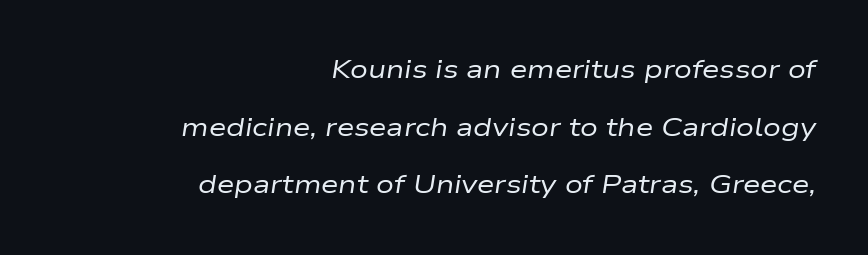
{"italic": "yes", "lean": "right", "slant_degrees": 9, "bold": "no", "underline": "no", "align": "right", "line_spacing": "loose", "line_spacing_ratio": 2.31, "letter_spacing": "normal", "letter_spacing_em": 0.0, "glyph_px": 25}
